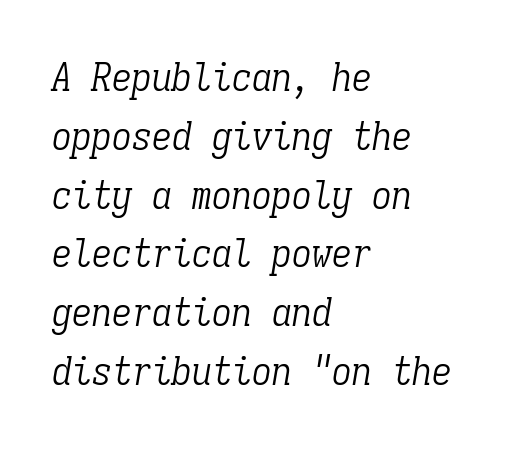
Q: Is the text bold? A: No.
Q: Is the text italic (slanted)? A: Yes, it leans right by about 9 degrees.
Q: Is the typeface a serif or a sans-serif typeface? A: Serif.
Q: Is the text underlined? A: No.
Q: How is the paragraph aligned? A: Left-aligned.
Q: Is the spacing between letters normal or unusually wide? A: Normal.
Q: Is the spacing between lines tight, normal or loose? A: Normal.
Q: Width (condensed, normal, or wide)? A: Condensed.
Q: Stroke contrast? A: Low.
Q: x-height? A: Medium.
Q: Monospaced? A: Yes.
